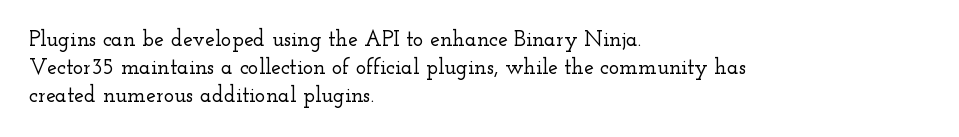
Q: Is the text italic (slanted)? A: No, it is upright.
Q: Is the text underlined? A: No.
Q: How is the paragraph aligned? A: Left-aligned.
Q: Is the spacing between letters normal or unusually wide? A: Normal.
Q: Is the spacing between lines tight, normal or loose? A: Normal.
